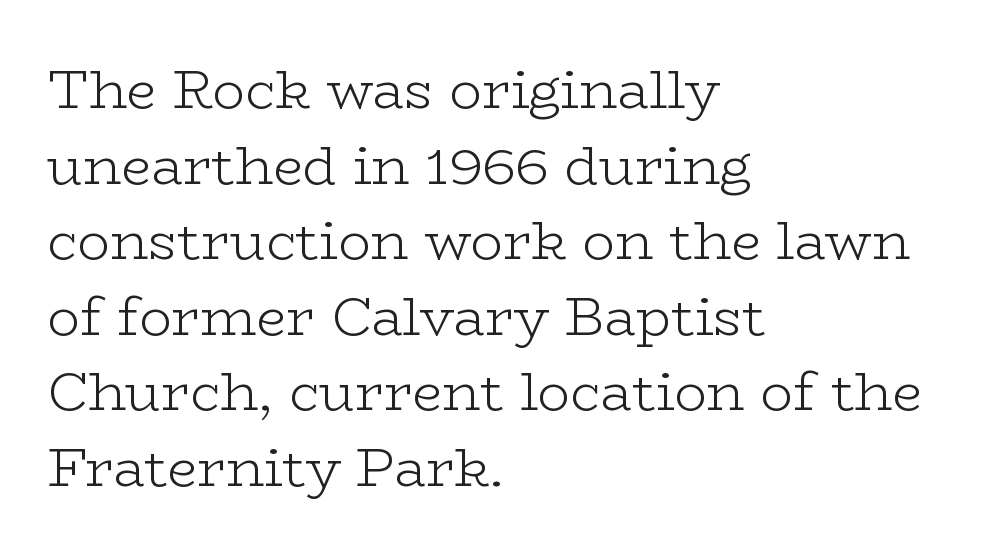
A classic flush-left, rag-right setting is used for this passage. A serif font was chosen for this passage. You could not count columns in this text — the font is proportionally spaced. Glance below the letters and you will spot only blank space. The letters look calm and open, with moderate or lighter stems.
